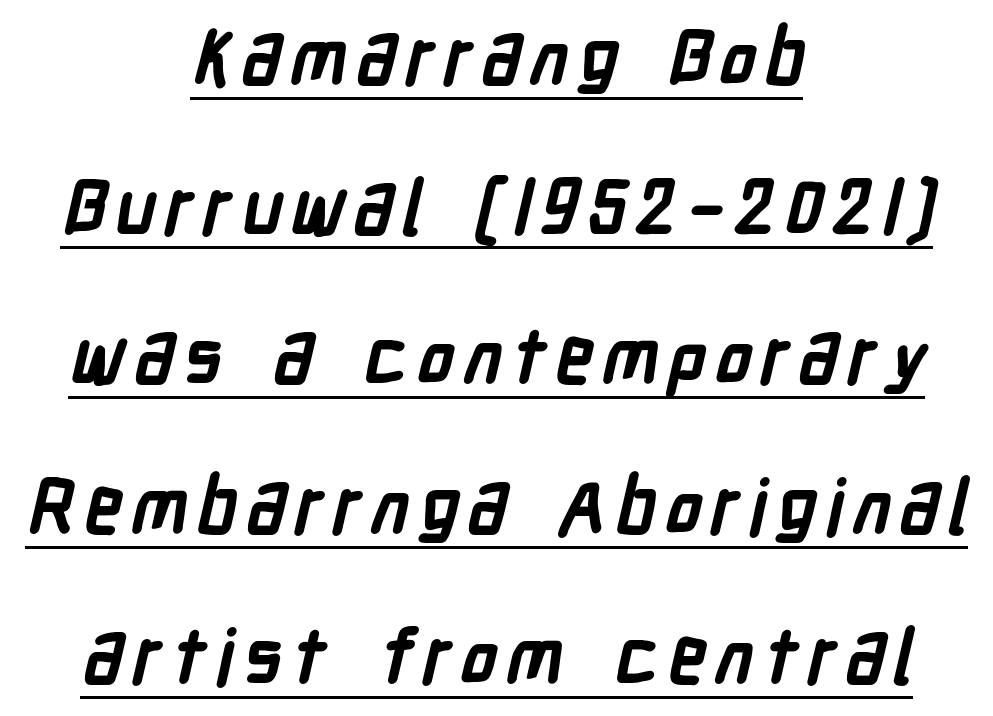
The image shows 76 px semibold, condensed sans-serif type; set centered, loose line spacing (1.97x), underlined; low stroke contrast and a medium x-height.
